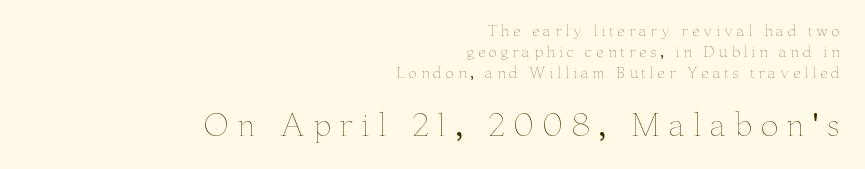
{"italic": "no", "bold": "no", "weight": "thin", "width": "wide", "stroke_contrast": "low", "x_height": "small", "monospaced": "no", "underline": "no", "align": "right", "line_spacing": "normal", "line_spacing_ratio": 1.51, "letter_spacing": "wide", "letter_spacing_em": 0.26, "larger_block": "second", "size_ratio": 2.14, "glyph_px": 30}
